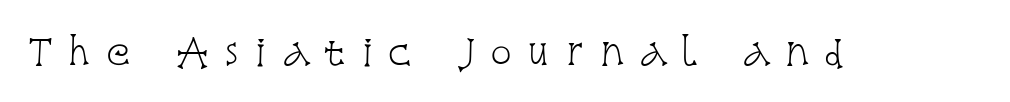
Proportional: the letters do not fall into vertical columns. Is the type heavy? It reads as light-to-regular instead. Check the space under the baseline: it is left empty. The characters display serif detailing at their extremities. This is roman type, the default non-slanted kind. Tracking value appears strongly positive — letters spread wide.
